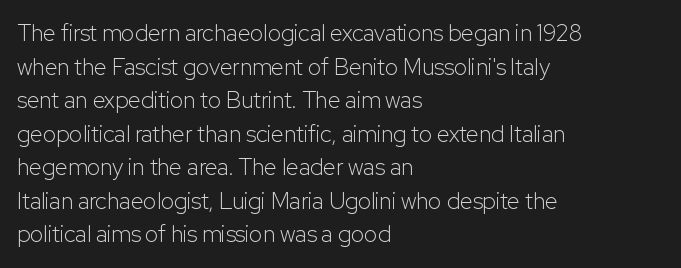
What stands out about the letter spacing? Nothing — it is the standard amount. Type without underlining. You can tell it's not italic because the verticals are truly vertical. Is there much room between lines? A standard amount, neither cramped nor airy.
